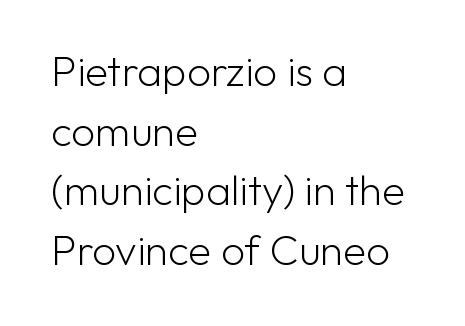
The image shows 42 px light sans-serif type, upright; set left-aligned, normal line spacing (1.42x), normal letter spacing, not underlined; low stroke contrast and a medium x-height.
